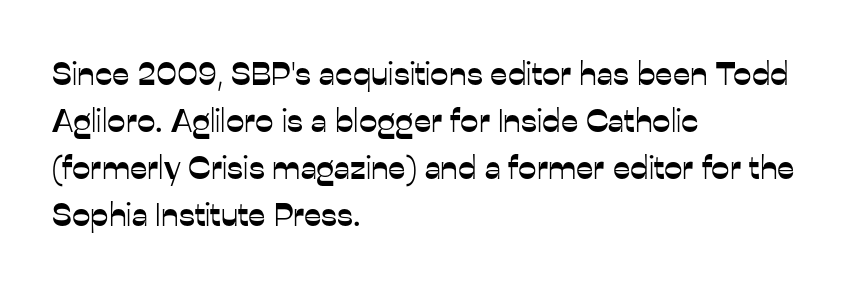
The baseline area is clear. Letterform terminals end flat and unadorned throughout the passage. The block of text has a typical density, with ordinary space between rows. Think of a printed novel: that variable character pitch is what you see here. In CSS terms this would be text-align: left. Ascenders rise straight up at ninety degrees.
